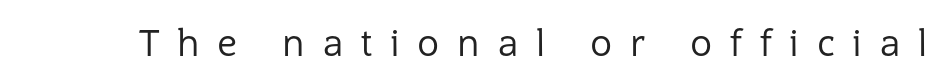
This rendering employs a face without finishing strokes, i.e., a sans-serif. Only glyphs here, with clear space below each row. Substantial extra tracking has been applied to these lines. On a weight scale, this lands at 450 or below.
